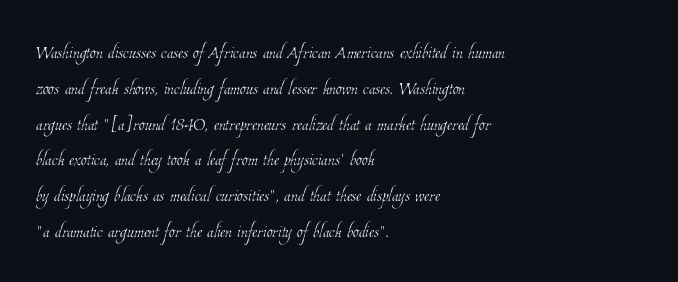
The weight tops out at a normal text grade. Rows of type keep a routine distance in the vertical direction. Underlining? Definitely not there. You could call the tracking neutral — neither tight nor loose.
